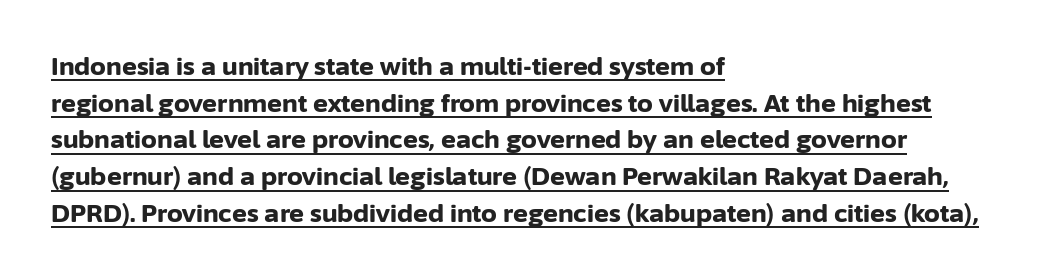
Q: Is the text bold? A: Yes.
Q: Is the text italic (slanted)? A: No, it is upright.
Q: Is the text underlined? A: Yes.
Q: How is the paragraph aligned? A: Left-aligned.
Q: Is the spacing between letters normal or unusually wide? A: Normal.
Q: Is the spacing between lines tight, normal or loose? A: Normal.
